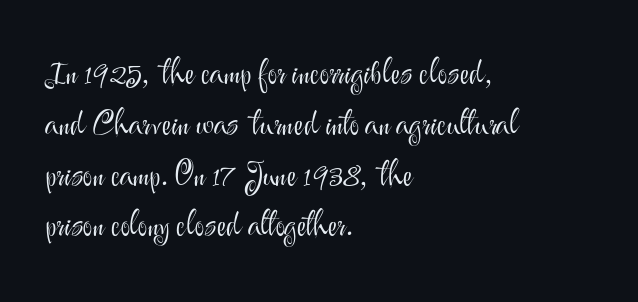
{"serif": "no", "bold": "no", "weight": "light", "width": "normal", "stroke_contrast": "medium", "x_height": "small", "monospaced": "no", "underline": "no", "align": "left", "line_spacing": "normal", "line_spacing_ratio": 1.54, "letter_spacing": "normal", "letter_spacing_em": 0.0, "glyph_px": 33}
